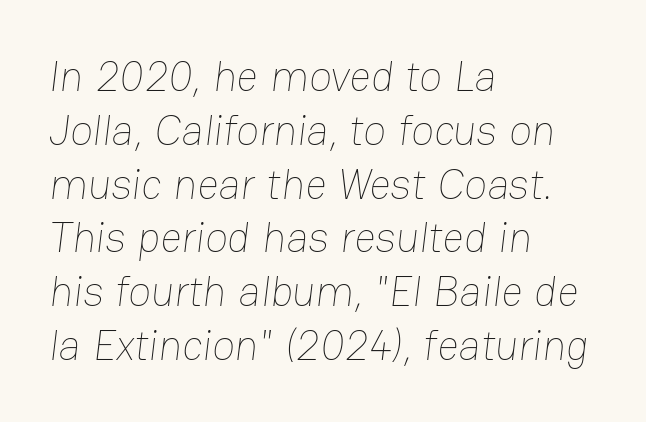
Q: Is the text bold? A: No.
Q: Is the text underlined? A: No.
Q: How is the paragraph aligned? A: Left-aligned.
Q: Is the spacing between letters normal or unusually wide? A: Normal.
Q: Is the spacing between lines tight, normal or loose? A: Normal.
Q: Width (condensed, normal, or wide)? A: Normal.
Q: Stroke contrast? A: Low.
Q: x-height? A: Medium.
Q: Monospaced? A: No.
